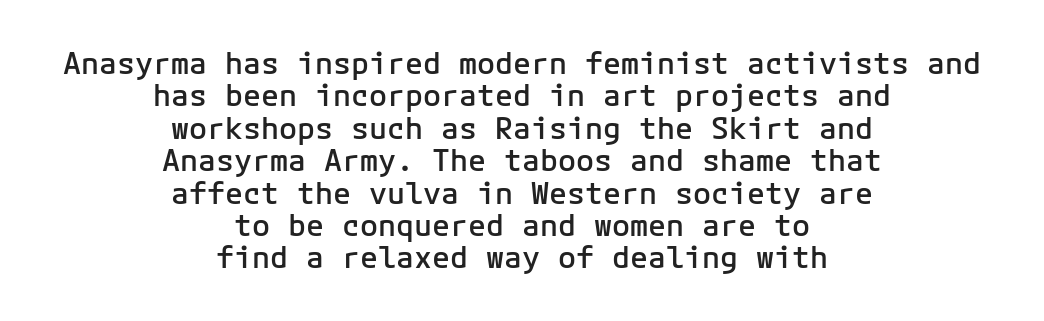
Q: Is the text bold? A: Semi-bold.
Q: Is the text italic (slanted)? A: No, it is upright.
Q: Is the typeface a serif or a sans-serif typeface? A: Sans-serif.
Q: Is the text underlined? A: No.
Q: How is the paragraph aligned? A: Centered.
Q: Is the spacing between letters normal or unusually wide? A: Normal.
Q: Is the spacing between lines tight, normal or loose? A: Tight.
Q: Width (condensed, normal, or wide)? A: Normal.
Q: Stroke contrast? A: Low.
Q: x-height? A: Medium.
